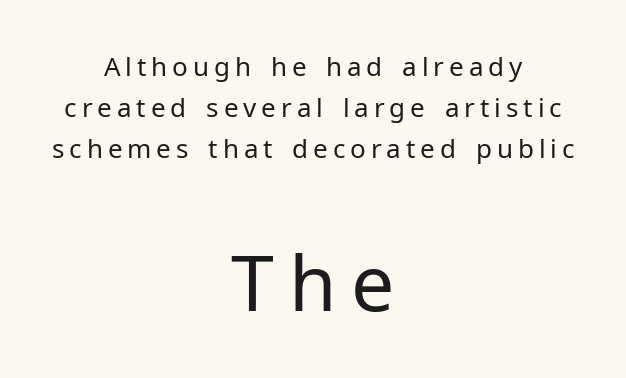
The image shows 77 px regular-weight sans-serif type, upright; set centered, normal line spacing (1.57x), not underlined; the second (bottom) block is 2.96x larger; low stroke contrast and a medium x-height.
